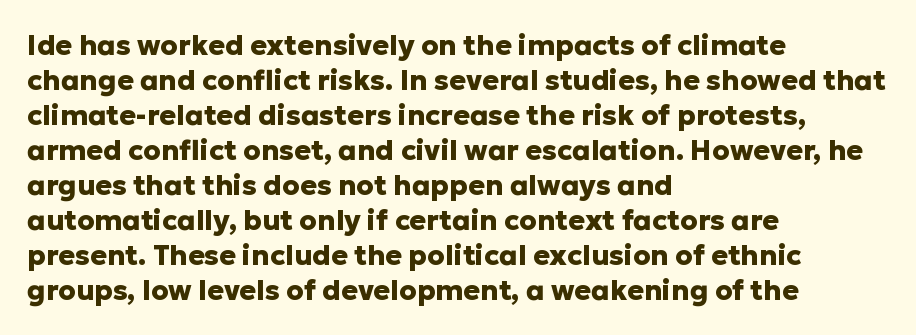
{"serif": "no", "italic": "no", "bold": "yes", "weight": "heavy", "width": "normal", "stroke_contrast": "low", "x_height": "medium", "monospaced": "no", "underline": "no", "align": "left", "line_spacing": "normal", "line_spacing_ratio": 1.25, "letter_spacing": "normal", "letter_spacing_em": 0.0, "glyph_px": 28}
